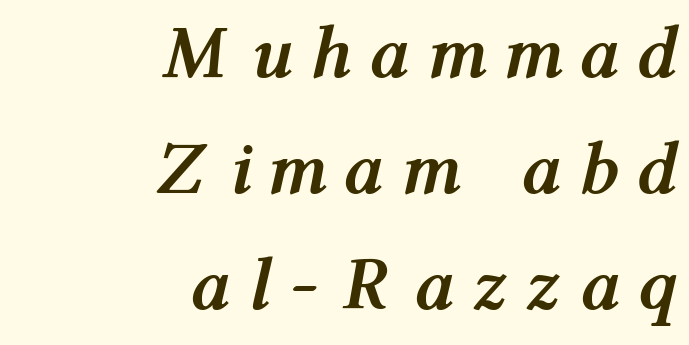
Varying glyph widths throughout — classic text-font behaviour. Casual observation: everything's shoved over to the right. Vertical spacing — default. Quick note: italic.
